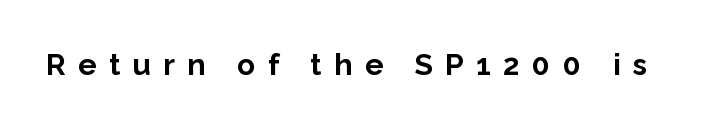
Q: Is the text bold? A: Yes.
Q: Is the text italic (slanted)? A: No, it is upright.
Q: Is the typeface a serif or a sans-serif typeface? A: Sans-serif.
Q: Is the text underlined? A: No.
Q: Is the spacing between letters normal or unusually wide? A: Unusually wide.
Q: Width (condensed, normal, or wide)? A: Normal.
Q: Stroke contrast? A: Low.
Q: x-height? A: Medium.
Q: Monospaced? A: No.
